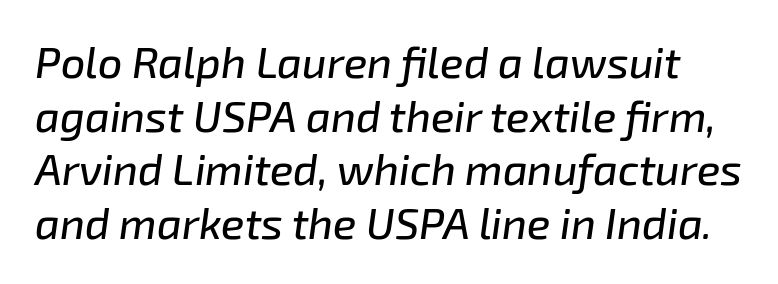
Q: Is the text italic (slanted)? A: Yes, it leans right by about 8 degrees.
Q: Is the text underlined? A: No.
Q: Is the spacing between letters normal or unusually wide? A: Normal.
Q: Is the spacing between lines tight, normal or loose? A: Normal.
Q: Width (condensed, normal, or wide)? A: Normal.
Q: Stroke contrast? A: Low.
Q: x-height? A: Medium.
Q: Monospaced? A: No.
